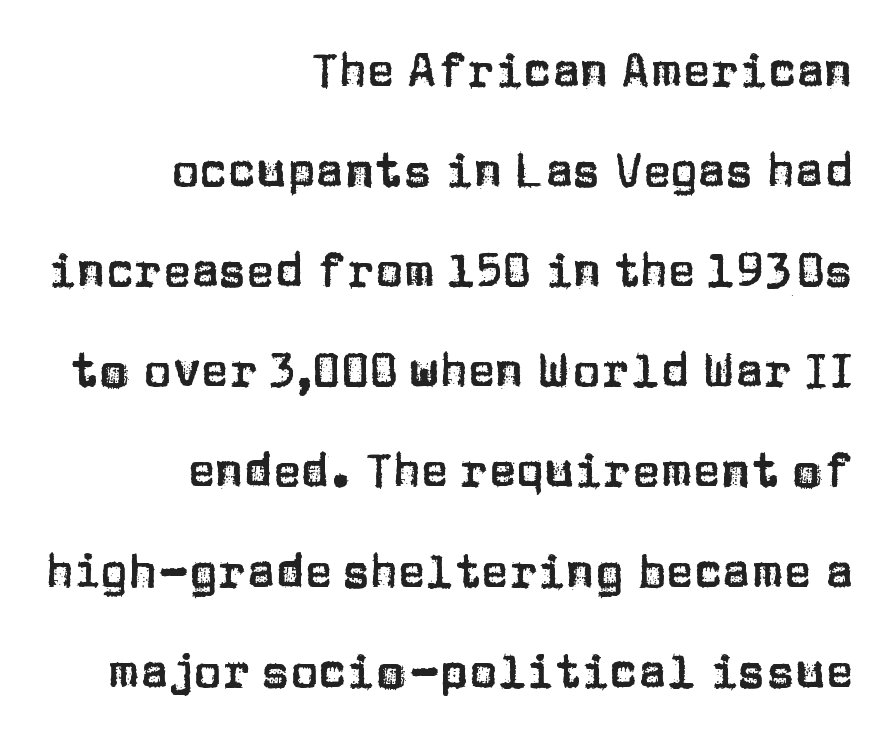
The leading is generous, giving the passage an open texture. Tracking value appears to be zero — textbook default spacing. The letters advance in unequal steps, a hallmark of proportional type. Quick note: not italic, upright.
